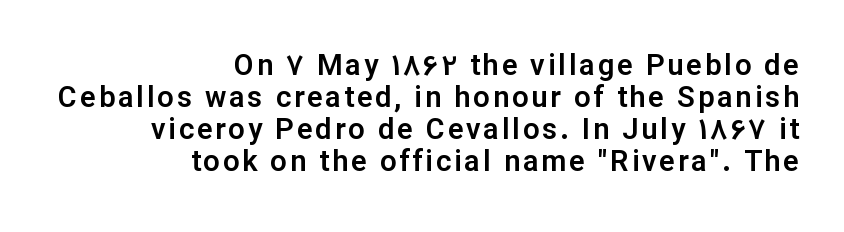
Q: Is the text italic (slanted)? A: No, it is upright.
Q: Is the typeface a serif or a sans-serif typeface? A: Sans-serif.
Q: Is the text underlined? A: No.
Q: How is the paragraph aligned? A: Right-aligned.
Q: Is the spacing between lines tight, normal or loose? A: Tight.
Q: Width (condensed, normal, or wide)? A: Normal.
Q: Stroke contrast? A: Low.
Q: x-height? A: Medium.
Q: Monospaced? A: No.
